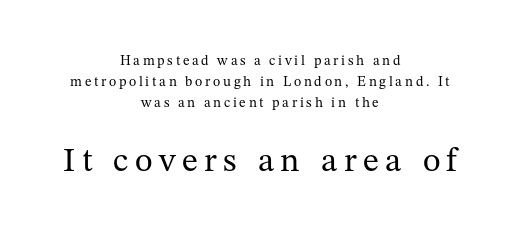
The image shows 34 px regular-weight serif type, upright; set centered, normal line spacing (1.51x), not underlined; the second (bottom) block is 2.43x larger; medium stroke contrast and a medium x-height.
